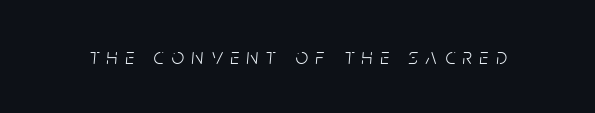
The image shows 22 px text type, italic (leaning right); set unusually wide letter spacing (+0.35 em), not underlined.
